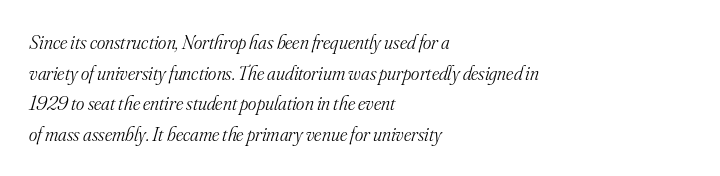
Q: Is the text bold? A: No.
Q: Is the text italic (slanted)? A: Yes, it leans right by about 16 degrees.
Q: Is the text underlined? A: No.
Q: How is the paragraph aligned? A: Left-aligned.
Q: Is the spacing between letters normal or unusually wide? A: Normal.
Q: Is the spacing between lines tight, normal or loose? A: Normal.
